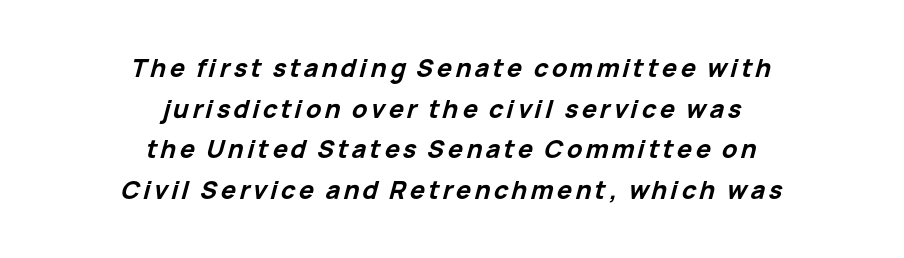
Q: Is the text bold? A: Yes.
Q: Is the text italic (slanted)? A: Yes, it leans right by about 15 degrees.
Q: Is the text underlined? A: No.
Q: How is the paragraph aligned? A: Centered.
Q: Is the spacing between lines tight, normal or loose? A: Normal.
